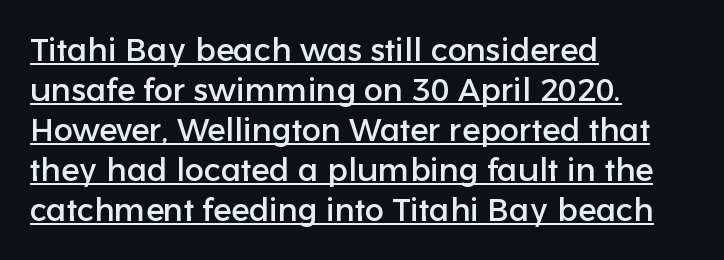
{"serif": "no", "italic": "no", "width": "normal", "stroke_contrast": "low", "x_height": "medium", "monospaced": "no", "underline": "yes", "align": "left", "line_spacing": "normal", "line_spacing_ratio": 1.25, "letter_spacing": "normal", "letter_spacing_em": 0.0, "glyph_px": 32}
